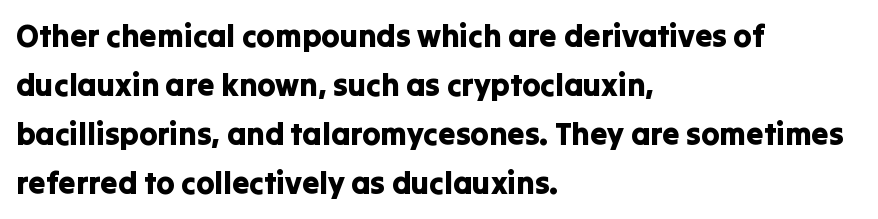
Q: Is the text italic (slanted)? A: No, it is upright.
Q: Is the typeface a serif or a sans-serif typeface? A: Sans-serif.
Q: Is the text underlined? A: No.
Q: How is the paragraph aligned? A: Left-aligned.
Q: Is the spacing between letters normal or unusually wide? A: Normal.
Q: Is the spacing between lines tight, normal or loose? A: Normal.
Q: Width (condensed, normal, or wide)? A: Normal.
Q: Stroke contrast? A: Low.
Q: x-height? A: Medium.
Q: Monospaced? A: No.
